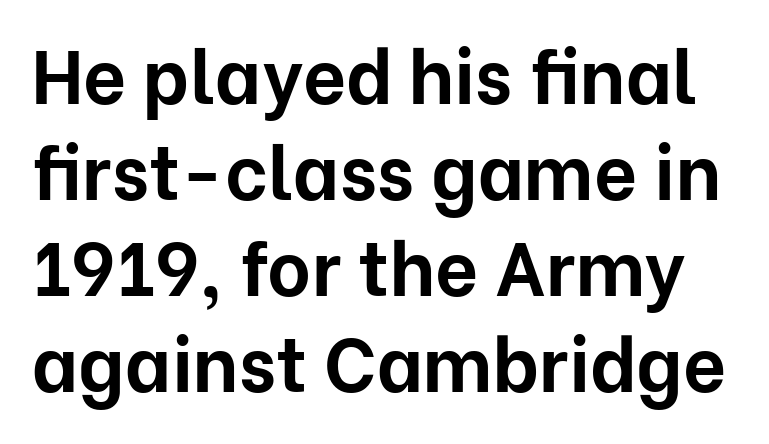
{"serif": "no", "italic": "no", "bold": "yes", "weight": "bold", "width": "normal", "stroke_contrast": "low", "x_height": "medium", "monospaced": "no", "underline": "no", "line_spacing": "normal", "line_spacing_ratio": 1.28, "letter_spacing": "normal", "letter_spacing_em": 0.0, "glyph_px": 75}
